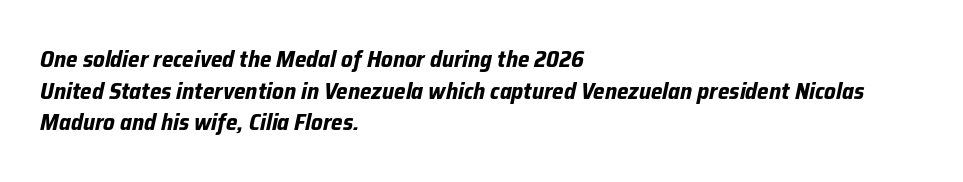
Q: Is the text bold? A: Yes.
Q: Is the text italic (slanted)? A: Yes, it leans right by about 12 degrees.
Q: Is the text underlined? A: No.
Q: How is the paragraph aligned? A: Left-aligned.
Q: Is the spacing between letters normal or unusually wide? A: Normal.
Q: Is the spacing between lines tight, normal or loose? A: Normal.
